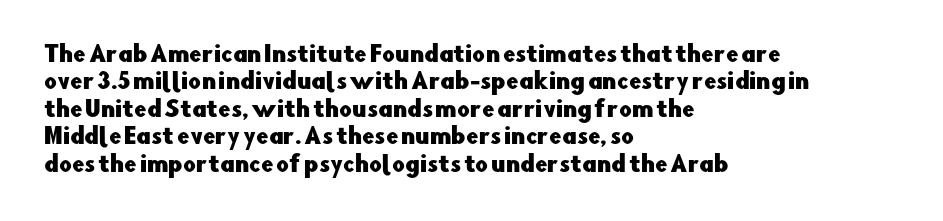
The image shows 22 px text type, upright; set left-aligned, normal line spacing (1.25x), normal letter spacing, not underlined.
